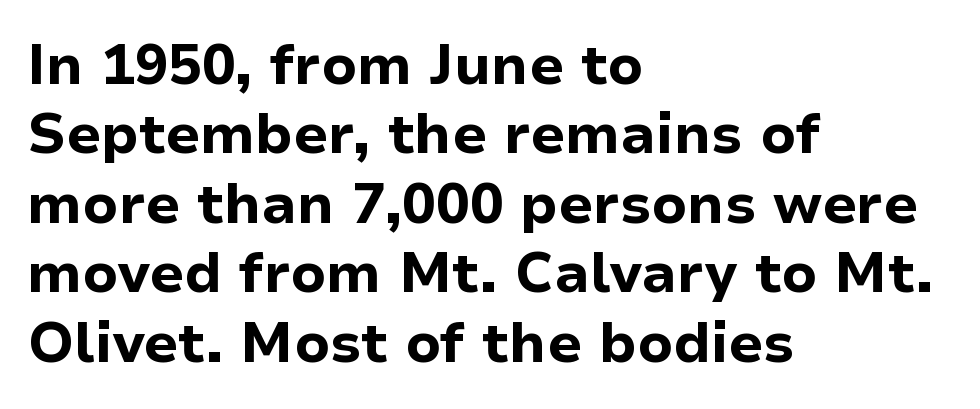
The image shows 56 px bold sans-serif type, upright; set left-aligned, line spacing 1.24x, normal letter spacing, not underlined; low stroke contrast and a medium x-height.
